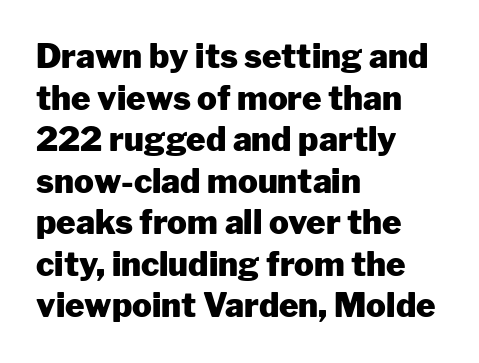
Q: Is the text bold? A: Yes.
Q: Is the text italic (slanted)? A: No, it is upright.
Q: Is the typeface a serif or a sans-serif typeface? A: Sans-serif.
Q: Is the text underlined? A: No.
Q: How is the paragraph aligned? A: Left-aligned.
Q: Is the spacing between letters normal or unusually wide? A: Normal.
Q: Is the spacing between lines tight, normal or loose? A: Normal.
Q: Width (condensed, normal, or wide)? A: Normal.
Q: Stroke contrast? A: Low.
Q: x-height? A: Medium.
Q: Monospaced? A: No.
